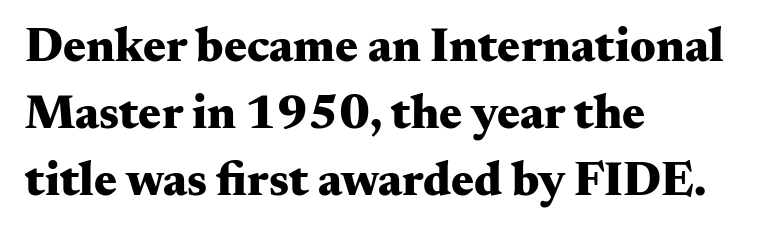
Q: Is the text bold? A: Yes.
Q: Is the text italic (slanted)? A: No, it is upright.
Q: Is the typeface a serif or a sans-serif typeface? A: Serif.
Q: Is the text underlined? A: No.
Q: How is the paragraph aligned? A: Left-aligned.
Q: Is the spacing between letters normal or unusually wide? A: Normal.
Q: Is the spacing between lines tight, normal or loose? A: Normal.
Q: Width (condensed, normal, or wide)? A: Wide.
Q: Stroke contrast? A: Medium.
Q: x-height? A: Small.
Q: Monospaced? A: No.
